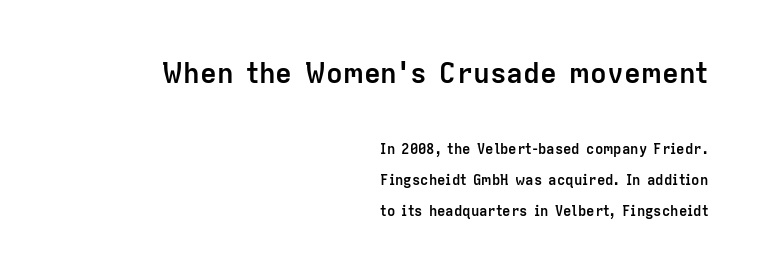
Q: Is the text bold? A: Yes.
Q: Is the text italic (slanted)? A: No, it is upright.
Q: Is the typeface a serif or a sans-serif typeface? A: Sans-serif.
Q: Is the text underlined? A: No.
Q: How is the paragraph aligned? A: Right-aligned.
Q: Is the spacing between letters normal or unusually wide? A: Normal.
Q: Is the spacing between lines tight, normal or loose? A: Loose.
Q: Which block of text is set in a larger size, the first (top) or the second (bottom)? A: The first (top) one.
Q: Width (condensed, normal, or wide)? A: Normal.
Q: Stroke contrast? A: Low.
Q: x-height? A: Medium.
Q: Monospaced? A: No.
